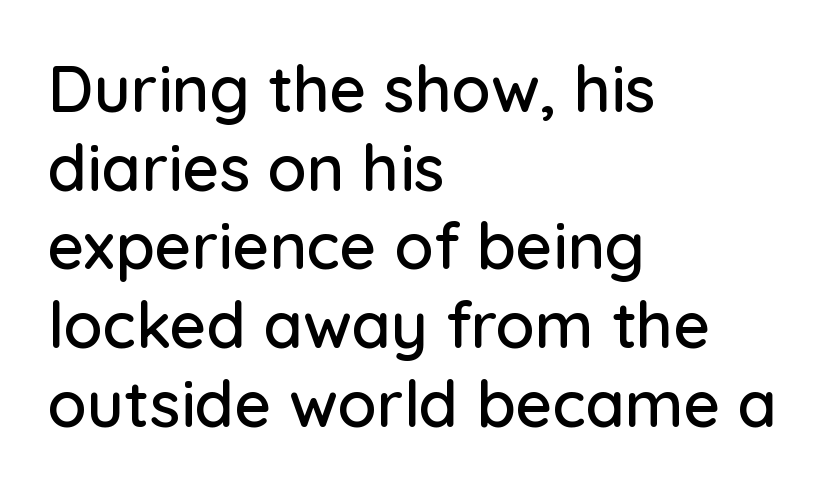
Q: Is the text italic (slanted)? A: No, it is upright.
Q: Is the typeface a serif or a sans-serif typeface? A: Sans-serif.
Q: Is the text underlined? A: No.
Q: How is the paragraph aligned? A: Left-aligned.
Q: Is the spacing between letters normal or unusually wide? A: Normal.
Q: Width (condensed, normal, or wide)? A: Normal.
Q: Stroke contrast? A: Low.
Q: x-height? A: Medium.
Q: Monospaced? A: No.
